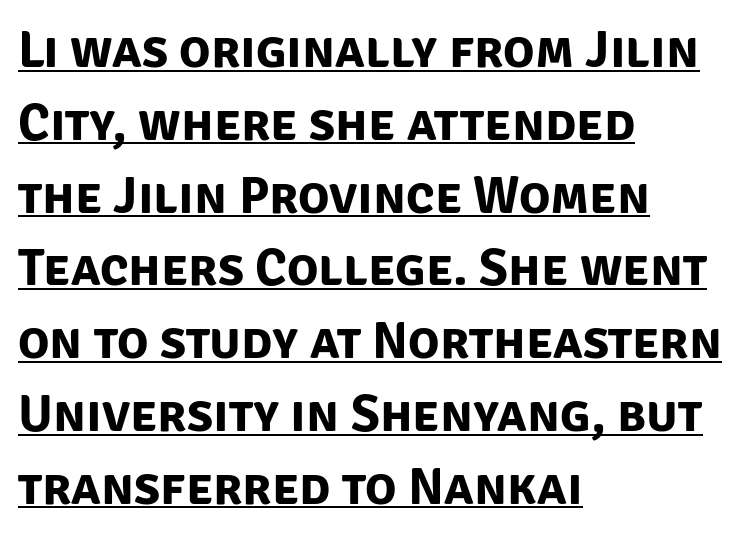
Line spacing here is normal. The strokes are fattened all the way to bold. Each letter keeps its own natural width here, so spacing adapts to shape. This rendering leaves character spacing at its baseline value. Has an underline been added? It has.
